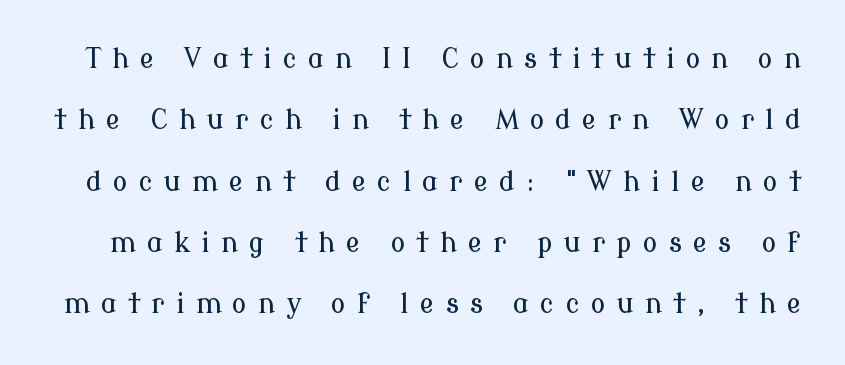
Honestly, there is no underline to notice here at all. Here the glyphs are tracked loosely, breaking word shapes into spaced letters. How would I describe the line gaps? Wide and relaxed. The letters stand upright; this is a roman face.
